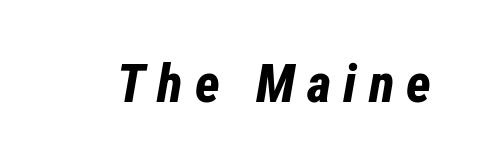
{"italic": "yes", "lean": "right", "slant_degrees": 12, "bold": "yes", "weight": "bold", "width": "condensed", "stroke_contrast": "low", "x_height": "medium", "monospaced": "no", "underline": "no", "letter_spacing": "wide", "letter_spacing_em": 0.23, "glyph_px": 53}
